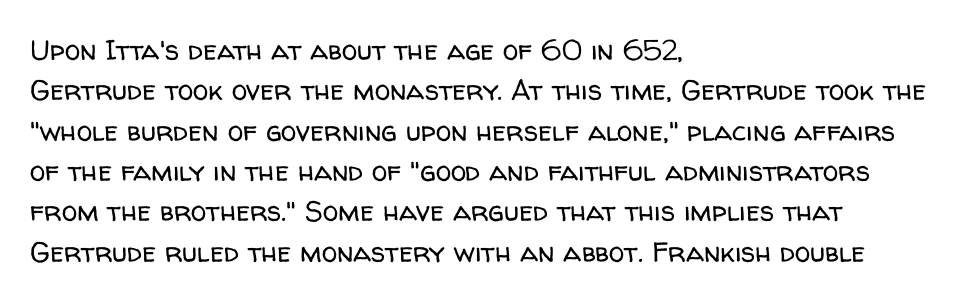
Q: Is the text bold? A: No.
Q: Is the text italic (slanted)? A: No, it is upright.
Q: Is the typeface a serif or a sans-serif typeface? A: Sans-serif.
Q: Is the text underlined? A: No.
Q: How is the paragraph aligned? A: Left-aligned.
Q: Is the spacing between letters normal or unusually wide? A: Normal.
Q: Is the spacing between lines tight, normal or loose? A: Normal.
Q: Width (condensed, normal, or wide)? A: Normal.
Q: Stroke contrast? A: Low.
Q: x-height? A: Medium.
Q: Monospaced? A: No.
